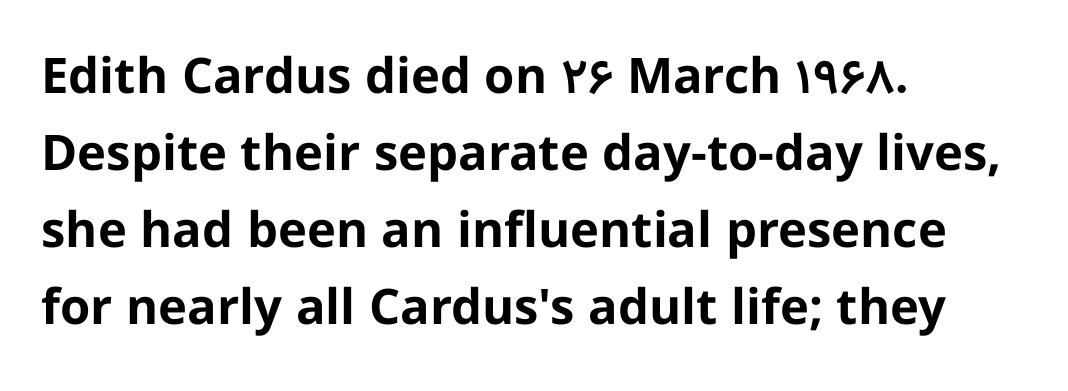
{"serif": "no", "italic": "no", "bold": "yes", "weight": "bold", "width": "normal", "stroke_contrast": "low", "x_height": "medium", "monospaced": "no", "underline": "no", "align": "left", "line_spacing": "normal", "line_spacing_ratio": 1.57, "letter_spacing": "normal", "letter_spacing_em": 0.0, "glyph_px": 49}
